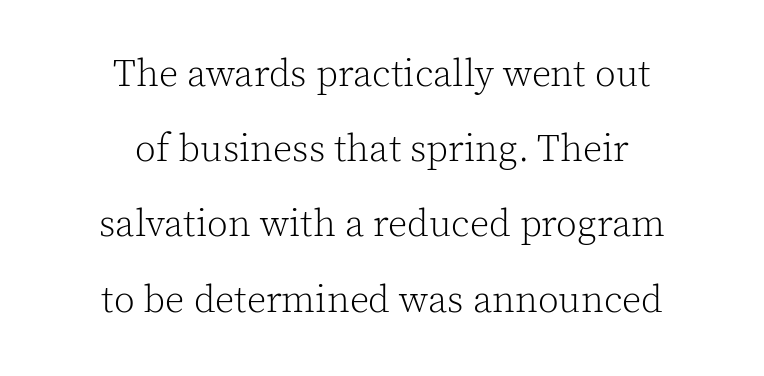
Summary of weight: not heavy and not bold. Casual observation: everything's sitting right in the middle. The type is set solid horizontally, with unmodified tracking. The axis of the letterforms is exactly vertical. This sample has the flowing, uneven cadence of proportional lettering.
